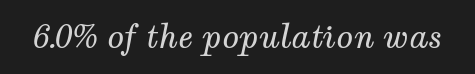
The image shows 31 px regular-weight serif type, italic (leaning right); set normal letter spacing, not underlined; medium stroke contrast and a medium x-height.
